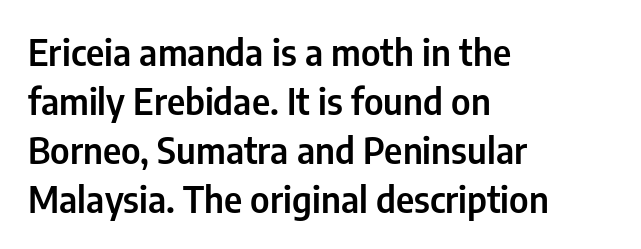
{"serif": "no", "italic": "no", "width": "condensed", "stroke_contrast": "low", "x_height": "medium", "monospaced": "no", "underline": "no", "align": "left", "line_spacing": "normal", "line_spacing_ratio": 1.36, "letter_spacing": "normal", "letter_spacing_em": 0.0, "glyph_px": 36}
